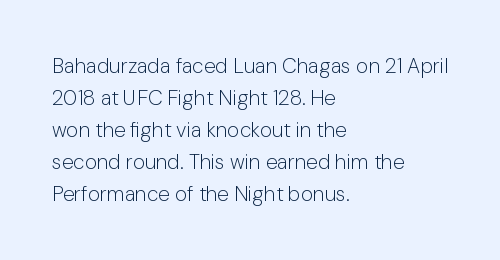
Vertical strokes here are truly vertical. The paragraph has a hard left edge and a soft right edge. The rendering uses a moderate line-height, typical for paragraphs. The cut favours lightness, reaching ordinary text weight at its darkest.
